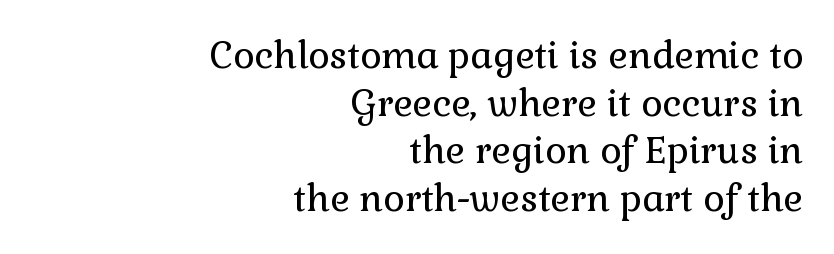
Does the copy run flush right? Yes — the right margin is perfectly even. Little horizontal feet cap the strokes, marking this as serif type. Bare-footed words on every line. The block of text has a typical density, with ordinary space between rows. You could not count columns in this text — the font is proportionally spaced.
